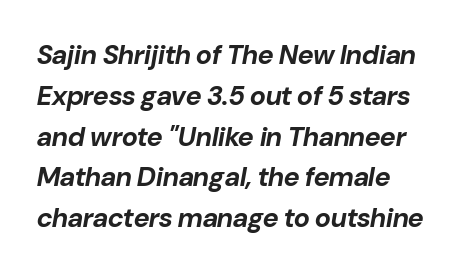
Q: Is the text bold? A: Yes.
Q: Is the text italic (slanted)? A: Yes, it leans right by about 10 degrees.
Q: Is the text underlined? A: No.
Q: Is the spacing between letters normal or unusually wide? A: Normal.
Q: Is the spacing between lines tight, normal or loose? A: Normal.
